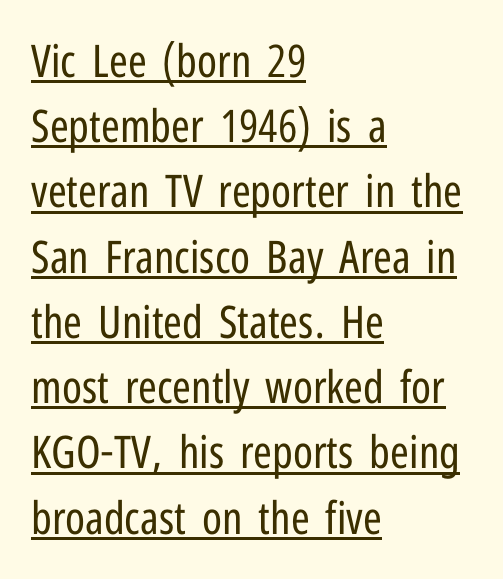
{"serif": "no", "italic": "no", "bold": "no", "weight": "regular", "width": "condensed", "stroke_contrast": "low", "x_height": "medium", "monospaced": "no", "underline": "yes", "align": "left", "line_spacing": "normal", "line_spacing_ratio": 1.45, "letter_spacing": "normal", "letter_spacing_em": 0.0, "glyph_px": 45}
